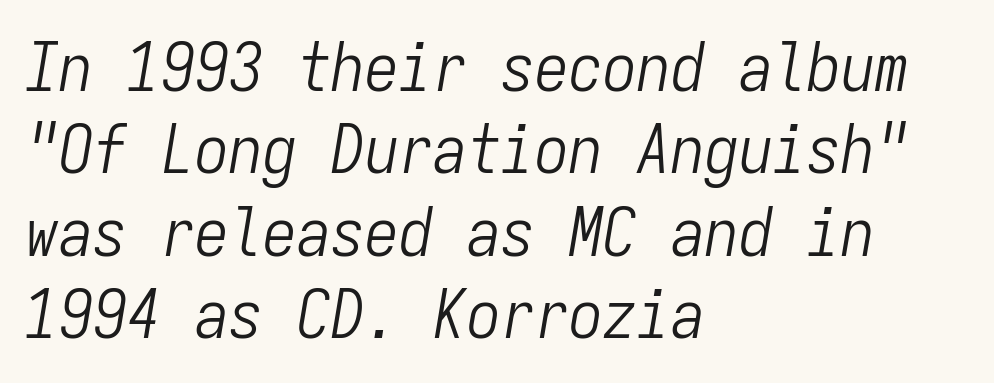
{"italic": "yes", "lean": "right", "slant_degrees": 9, "bold": "no", "weight": "light", "width": "condensed", "stroke_contrast": "low", "x_height": "medium", "monospaced": "yes", "underline": "no", "align": "left", "line_spacing_ratio": 1.21, "letter_spacing": "normal", "letter_spacing_em": 0.0, "glyph_px": 68}
